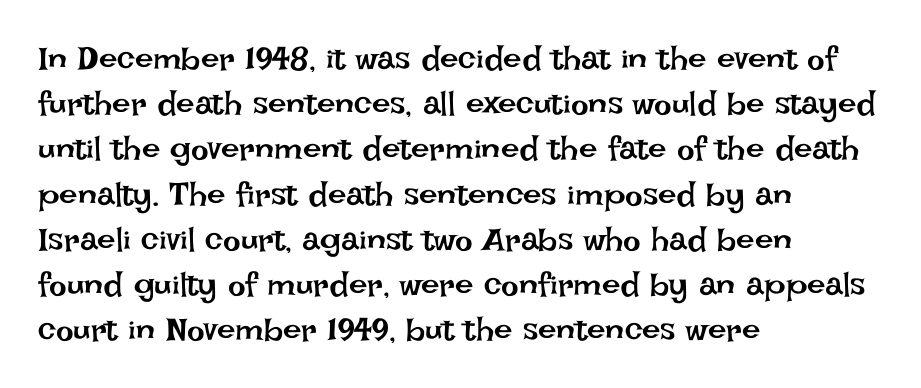
Q: Is the text bold? A: No.
Q: Is the text italic (slanted)? A: No, it is upright.
Q: Is the text underlined? A: No.
Q: How is the paragraph aligned? A: Left-aligned.
Q: Is the spacing between letters normal or unusually wide? A: Normal.
Q: Is the spacing between lines tight, normal or loose? A: Normal.
Q: Width (condensed, normal, or wide)? A: Normal.
Q: Stroke contrast? A: Low.
Q: x-height? A: Large.
Q: Monospaced? A: No.
